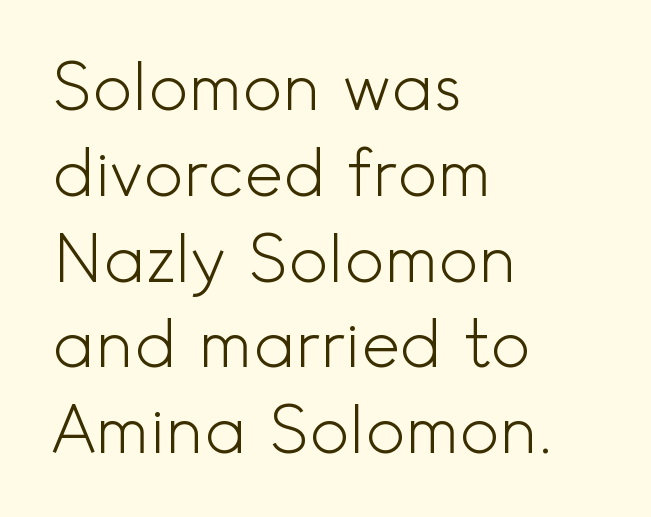
{"serif": "no", "italic": "no", "bold": "no", "weight": "light", "width": "normal", "x_height": "small", "monospaced": "no", "underline": "no", "align": "left", "line_spacing": "normal", "line_spacing_ratio": 1.3, "letter_spacing": "normal", "letter_spacing_em": 0.0, "glyph_px": 66}
